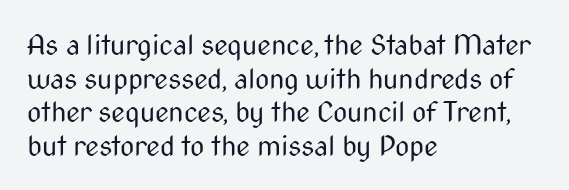
The image shows 28 px regular-weight, condensed sans-serif type, upright; set left-aligned, line spacing 1.2x, normal letter spacing, not underlined; medium stroke contrast and a medium x-height.
